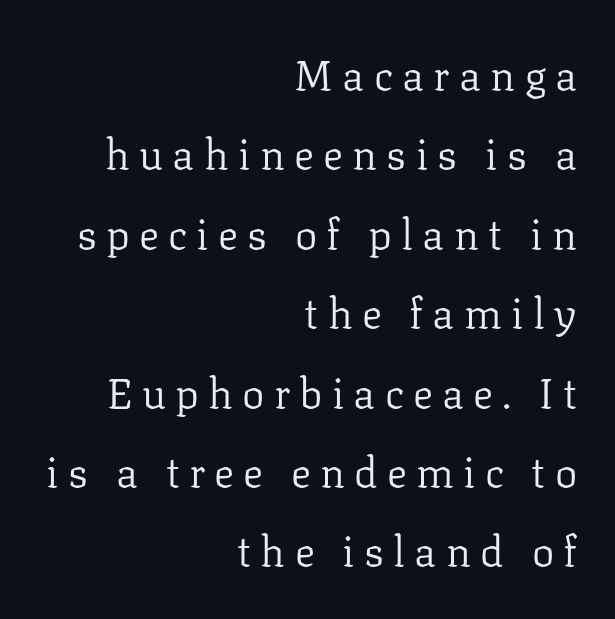
Q: Is the text bold? A: No.
Q: Is the text italic (slanted)? A: No, it is upright.
Q: Is the typeface a serif or a sans-serif typeface? A: Serif.
Q: Is the text underlined? A: No.
Q: How is the paragraph aligned? A: Right-aligned.
Q: Is the spacing between letters normal or unusually wide? A: Unusually wide.
Q: Width (condensed, normal, or wide)? A: Normal.
Q: Stroke contrast? A: Low.
Q: x-height? A: Medium.
Q: Monospaced? A: No.
